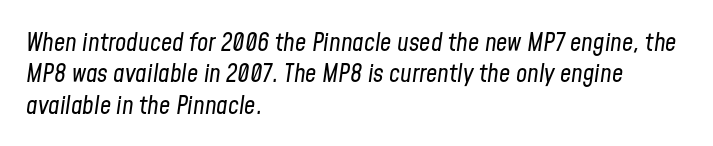
{"italic": "yes", "lean": "right", "slant_degrees": 8, "bold": "no", "underline": "no", "align": "left", "line_spacing": "normal", "line_spacing_ratio": 1.26, "letter_spacing": "normal", "letter_spacing_em": 0.0, "glyph_px": 25}
